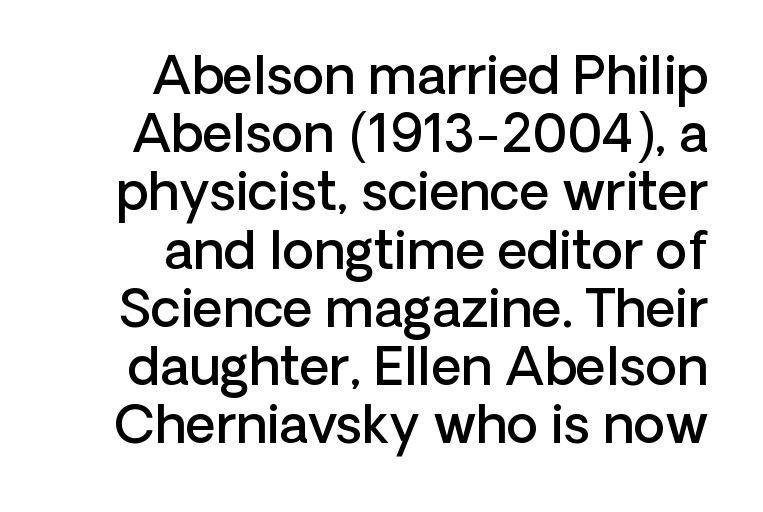
Q: Is the text bold? A: Semi-bold.
Q: Is the text italic (slanted)? A: No, it is upright.
Q: Is the typeface a serif or a sans-serif typeface? A: Sans-serif.
Q: Is the text underlined? A: No.
Q: Is the spacing between letters normal or unusually wide? A: Normal.
Q: Is the spacing between lines tight, normal or loose? A: Tight.
Q: Width (condensed, normal, or wide)? A: Normal.
Q: Stroke contrast? A: Low.
Q: x-height? A: Medium.
Q: Monospaced? A: No.
